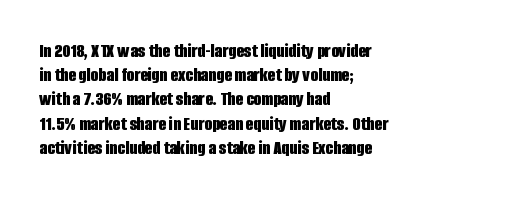
Descenders hang freely into open space. The paragraph has a hard left edge and a soft right edge. It's the straight-up-and-down kind of type. Observe the ordinary spacing: letters are neighbours, not strangers. Weight check: bold — yes, fully.
